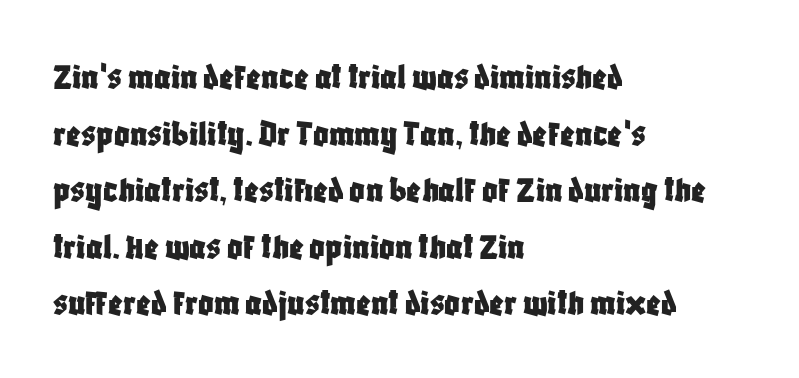
The image shows 38 px condensed sans-serif type, upright; set left-aligned, normal line spacing (1.49x), normal letter spacing, not underlined; low stroke contrast and a large x-height.
